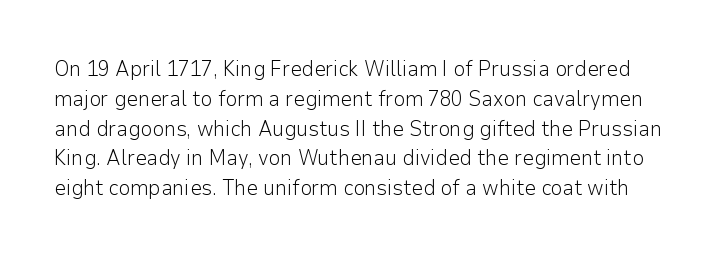
{"italic": "no", "bold": "no", "underline": "no", "line_spacing": "normal", "line_spacing_ratio": 1.42, "letter_spacing": "normal", "letter_spacing_em": 0.0, "glyph_px": 21}
